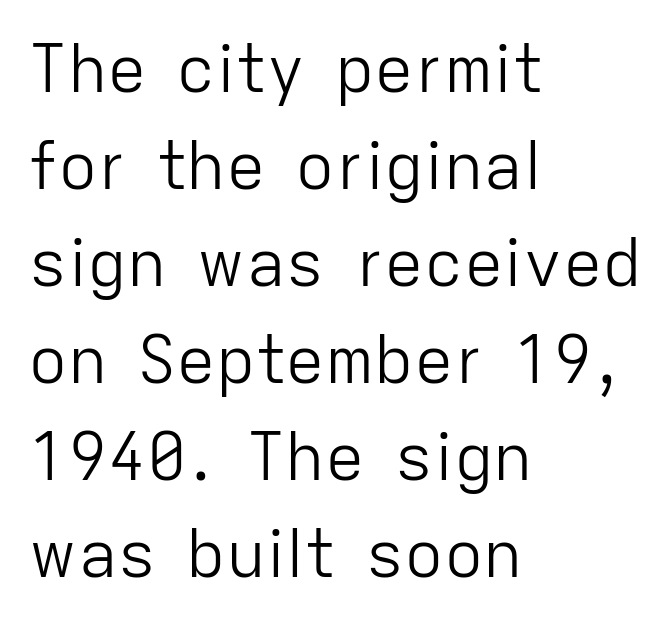
Q: Is the text bold? A: No.
Q: Is the text italic (slanted)? A: No, it is upright.
Q: Is the typeface a serif or a sans-serif typeface? A: Sans-serif.
Q: Is the text underlined? A: No.
Q: How is the paragraph aligned? A: Left-aligned.
Q: Is the spacing between letters normal or unusually wide? A: Normal.
Q: Is the spacing between lines tight, normal or loose? A: Normal.
Q: Width (condensed, normal, or wide)? A: Normal.
Q: Stroke contrast? A: Low.
Q: x-height? A: Medium.
Q: Monospaced? A: No.
